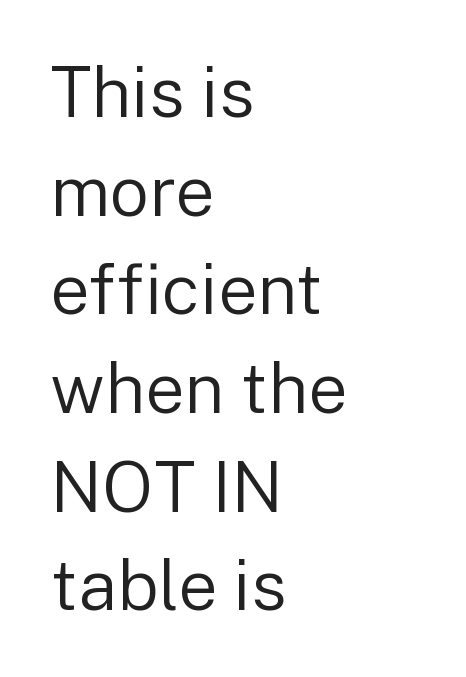
Q: Is the text bold? A: No.
Q: Is the text italic (slanted)? A: No, it is upright.
Q: Is the typeface a serif or a sans-serif typeface? A: Sans-serif.
Q: Is the text underlined? A: No.
Q: How is the paragraph aligned? A: Left-aligned.
Q: Is the spacing between letters normal or unusually wide? A: Normal.
Q: Is the spacing between lines tight, normal or loose? A: Normal.
Q: Width (condensed, normal, or wide)? A: Normal.
Q: Stroke contrast? A: Low.
Q: x-height? A: Medium.
Q: Monospaced? A: No.
